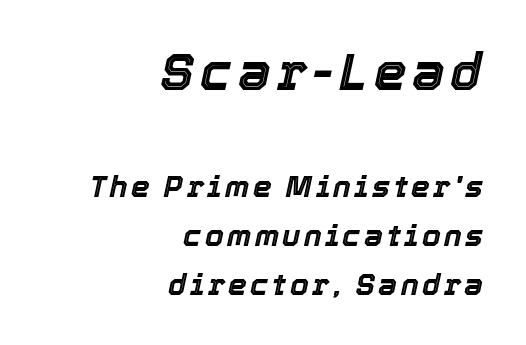
Q: Is the text italic (slanted)? A: Yes, it leans right by about 12 degrees.
Q: Is the text underlined? A: No.
Q: How is the paragraph aligned? A: Right-aligned.
Q: Is the spacing between lines tight, normal or loose? A: Normal.
Q: Which block of text is set in a larger size, the first (top) or the second (bottom)? A: The first (top) one.
Q: Width (condensed, normal, or wide)? A: Normal.
Q: x-height? A: Medium.
Q: Monospaced? A: No.
